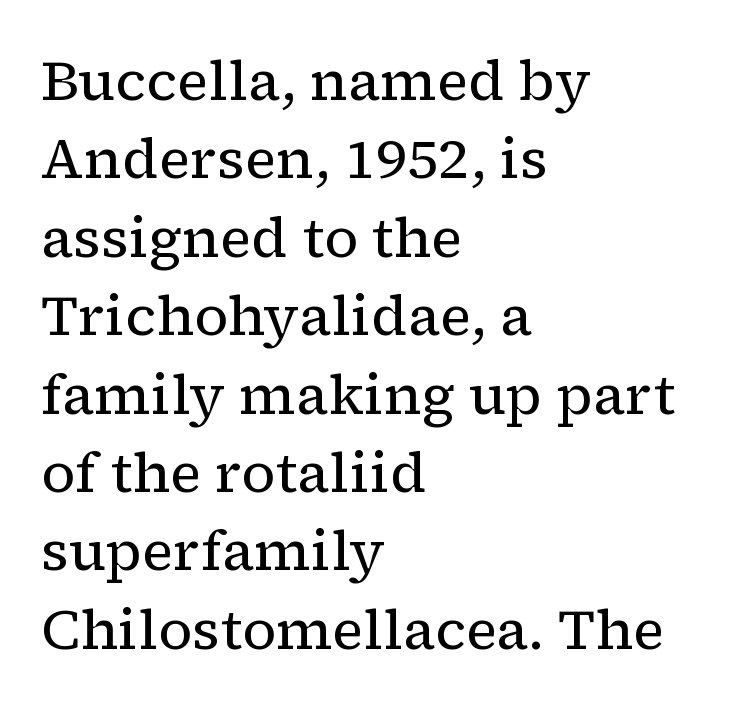
{"serif": "yes", "italic": "no", "bold": "no", "weight": "regular", "width": "normal", "stroke_contrast": "low", "x_height": "medium", "monospaced": "no", "underline": "no", "align": "left", "line_spacing": "normal", "line_spacing_ratio": 1.4, "letter_spacing": "normal", "letter_spacing_em": 0.0, "glyph_px": 56}
